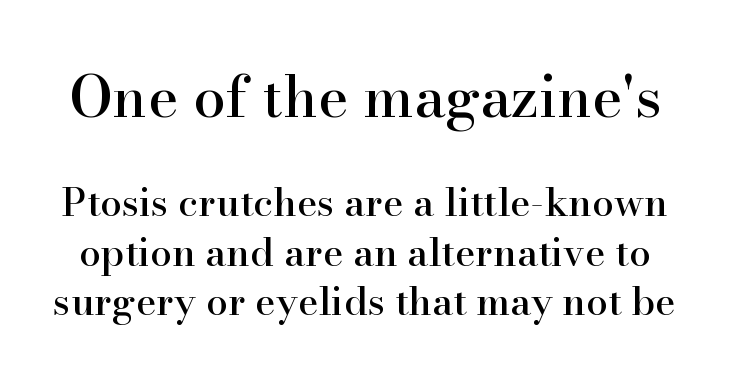
Is the lower block the larger one? No — the upper block carries the bigger type. Students, note that the glyphs here touch the page at normal intervals. Descenders hang freely into open space. You could not count columns in this text — the font is proportionally spaced. The face used here is seriffed, in the tradition of book romans. These lines were composed using upright roman letters.
